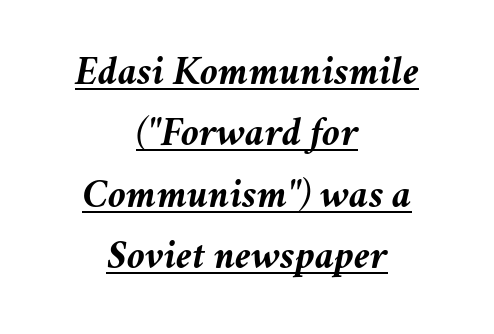
The image shows 41 px semibold type, italic (leaning right); set centered, normal line spacing (1.5x), normal letter spacing, underlined; medium stroke contrast and a medium x-height.
